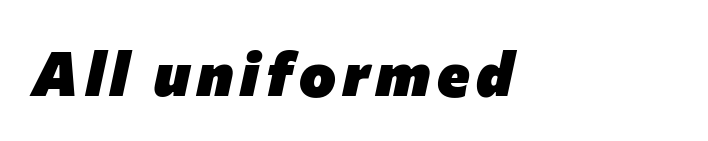
The image shows 62 px heavy type, italic (leaning right); set left-aligned, not underlined; low stroke contrast and a medium x-height.
